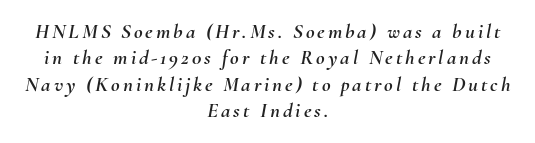
{"italic": "yes", "lean": "right", "slant_degrees": 10, "underline": "no", "align": "center", "line_spacing": "normal", "line_spacing_ratio": 1.26, "glyph_px": 21}
